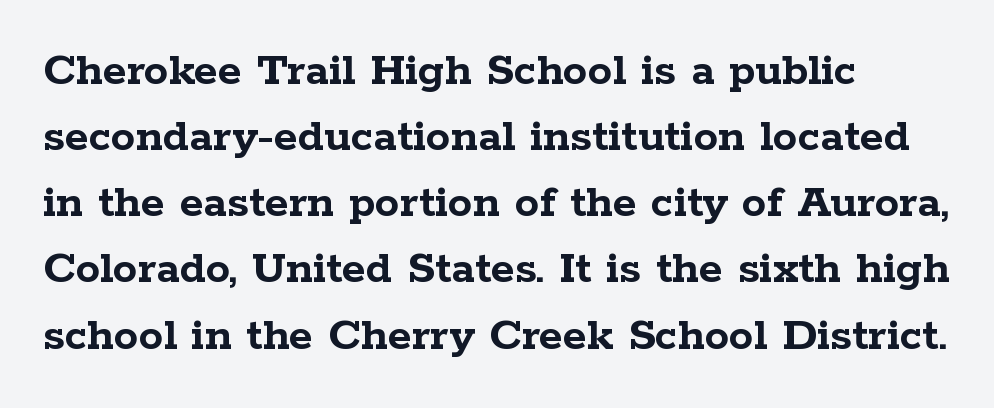
{"serif": "yes", "italic": "no", "bold": "yes", "weight": "semibold", "width": "wide", "stroke_contrast": "low", "x_height": "medium", "monospaced": "no", "underline": "no", "align": "left", "line_spacing": "normal", "line_spacing_ratio": 1.35, "letter_spacing": "normal", "letter_spacing_em": 0.0, "glyph_px": 49}
